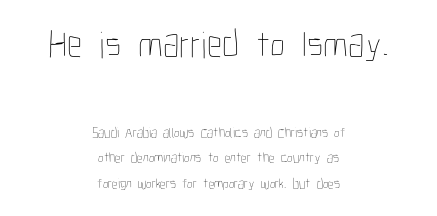
{"italic": "no", "bold": "no", "weight": "thin", "width": "condensed", "stroke_contrast": "low", "x_height": "medium", "monospaced": "no", "underline": "no", "align": "center", "line_spacing_ratio": 1.82, "letter_spacing": "normal", "letter_spacing_em": 0.0, "larger_block": "first", "size_ratio": 2.71, "glyph_px": 38}
